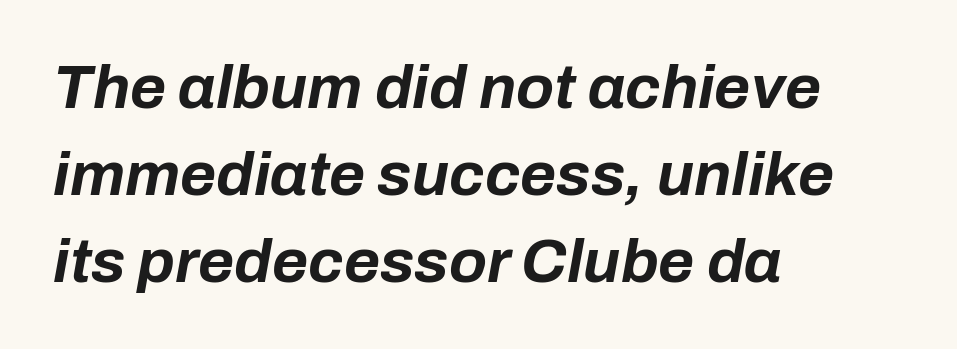
Notice how thick the strokes are: this is what a full bold looks like. One-word summary of the alignment: left. These lines keep a tight, regular rhythm from letter to letter. Anything drawn beneath the words? Only blank space. The axis of the letterforms is tilted away from vertical.
